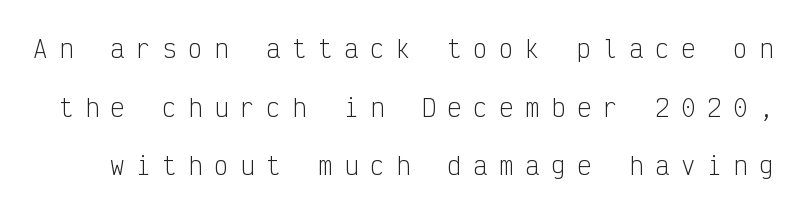
Students, observe: this is what heavily led, spacious text looks like. The typeface has the unassuming heft of standard copy or less. A clean baseline with only descenders dipping below it. The line texture is sparse and dotted thanks to wide tracking.
